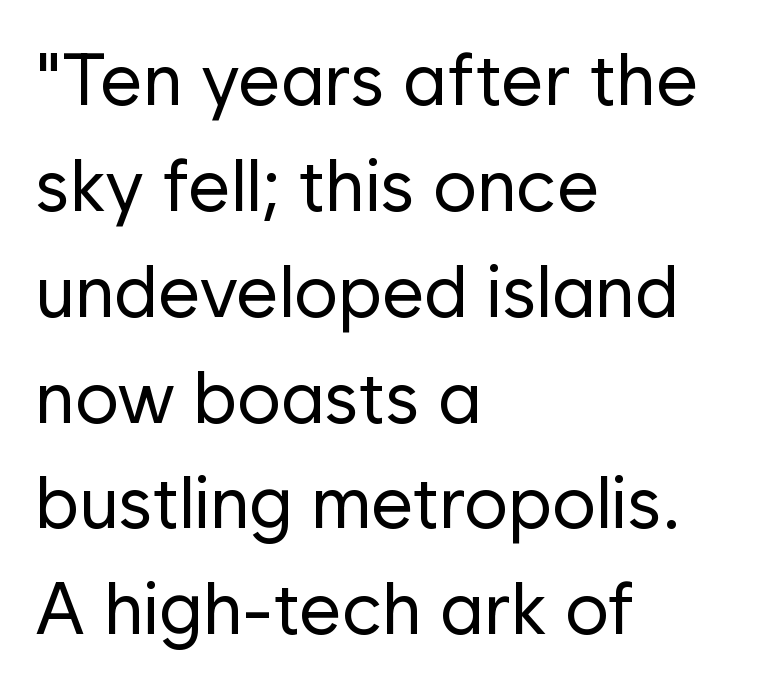
The image shows 73 px regular-weight sans-serif type, upright; set left-aligned, normal line spacing (1.45x), normal letter spacing, not underlined; low stroke contrast and a medium x-height.
